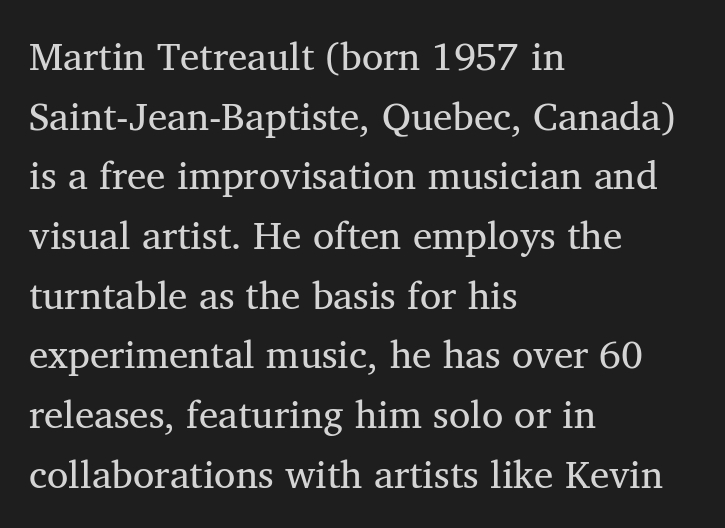
{"serif": "yes", "bold": "no", "weight": "regular", "width": "normal", "stroke_contrast": "medium", "x_height": "medium", "monospaced": "no", "underline": "no", "align": "left", "line_spacing": "normal", "line_spacing_ratio": 1.53, "letter_spacing": "normal", "letter_spacing_em": 0.0, "glyph_px": 39}
